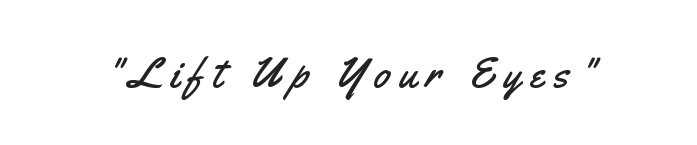
The text was rendered using a sans face with plain stroke endings. The tracking jumps out immediately: characters are airy and widely separated. A typesetter would call this proportional, since set widths differ per character. Beneath every word, the page is bare.
